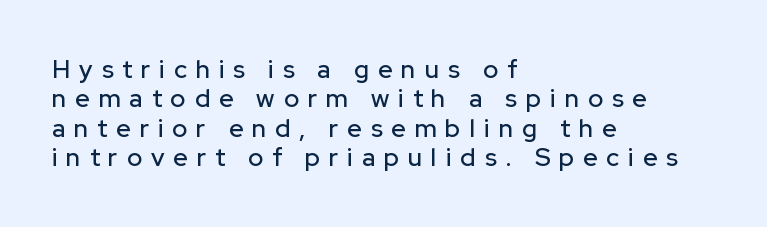
{"italic": "no", "underline": "no", "align": "left", "line_spacing_ratio": 1.18, "letter_spacing": "wide", "letter_spacing_em": 0.36, "glyph_px": 25}
